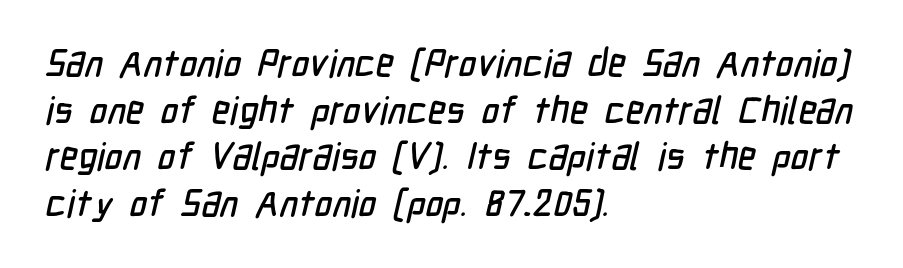
{"serif": "no", "width": "condensed", "stroke_contrast": "low", "x_height": "medium", "monospaced": "no", "underline": "no", "align": "left", "line_spacing_ratio": 1.23, "letter_spacing": "normal", "letter_spacing_em": 0.0, "glyph_px": 38}
